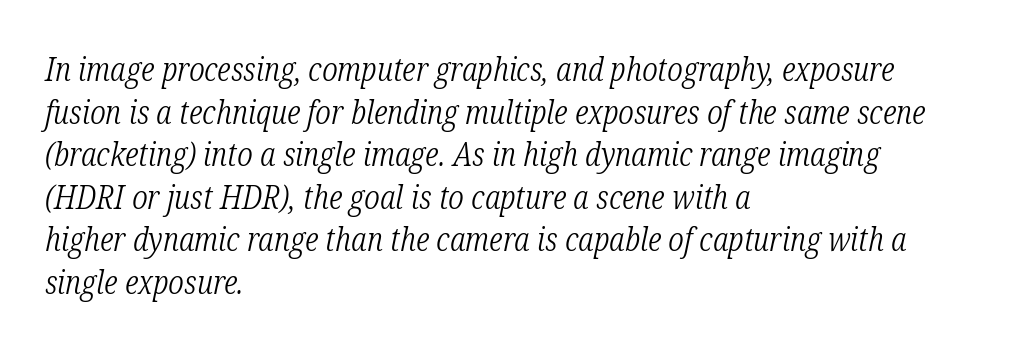
The image shows 33 px light, condensed serif type, italic (leaning right); set left-aligned, normal line spacing (1.29x), normal letter spacing, not underlined; low stroke contrast and a medium x-height.
